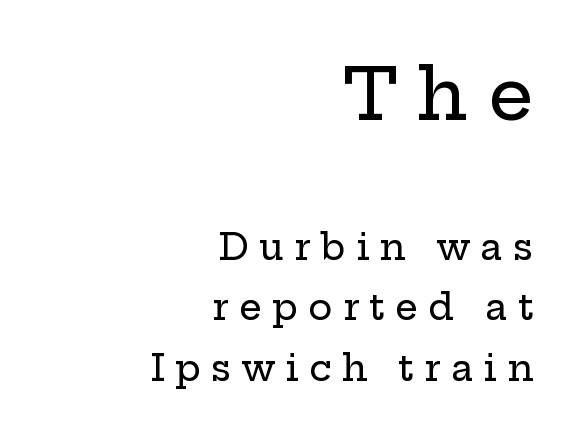
The image shows 71 px wide serif type, upright; set right-aligned, normal line spacing (1.67x), unusually wide letter spacing (+0.28 em), not underlined; the first (top) block is 1.97x larger; low stroke contrast and a medium x-height.
